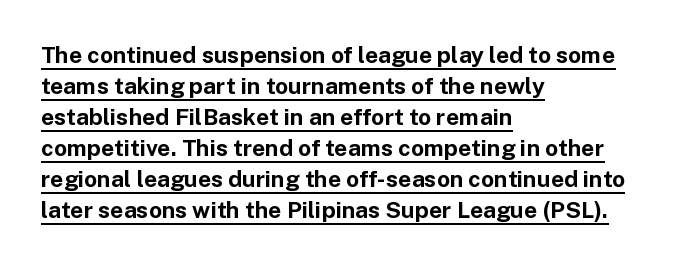
The image shows 23 px bold type, upright; set left-aligned, normal line spacing (1.35x), normal letter spacing, underlined.
